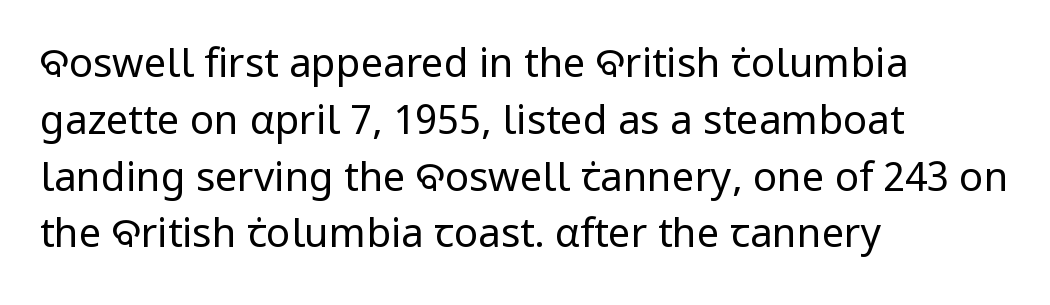
The image shows 40 px regular-weight sans-serif type, upright; set left-aligned, normal line spacing (1.42x), normal letter spacing, not underlined; low stroke contrast and a medium x-height.
